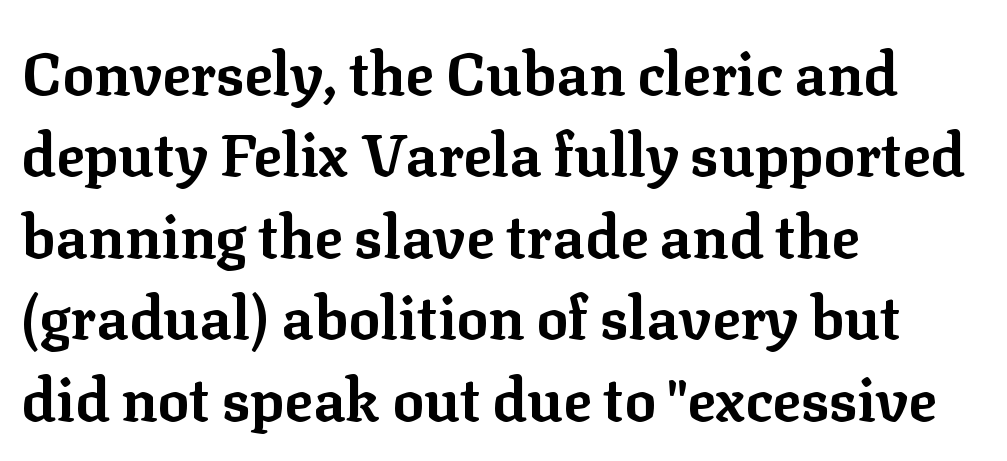
Q: Is the text bold? A: Yes.
Q: Is the text italic (slanted)? A: No, it is upright.
Q: Is the typeface a serif or a sans-serif typeface? A: Serif.
Q: Is the text underlined? A: No.
Q: How is the paragraph aligned? A: Left-aligned.
Q: Is the spacing between letters normal or unusually wide? A: Normal.
Q: Is the spacing between lines tight, normal or loose? A: Normal.
Q: Width (condensed, normal, or wide)? A: Normal.
Q: Stroke contrast? A: Low.
Q: x-height? A: Medium.
Q: Monospaced? A: No.
